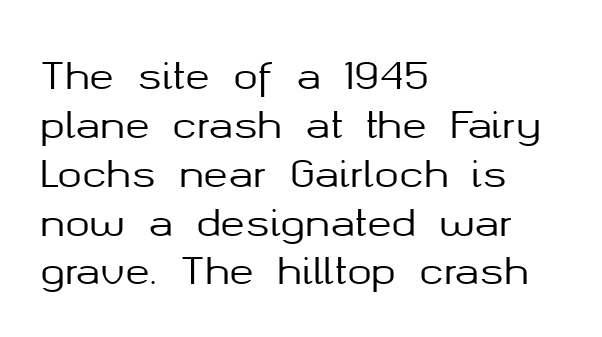
Q: Is the text italic (slanted)? A: No, it is upright.
Q: Is the typeface a serif or a sans-serif typeface? A: Sans-serif.
Q: Is the text underlined? A: No.
Q: How is the paragraph aligned? A: Left-aligned.
Q: Is the spacing between letters normal or unusually wide? A: Normal.
Q: Is the spacing between lines tight, normal or loose? A: Normal.
Q: Width (condensed, normal, or wide)? A: Normal.
Q: Stroke contrast? A: Medium.
Q: x-height? A: Medium.
Q: Monospaced? A: No.
